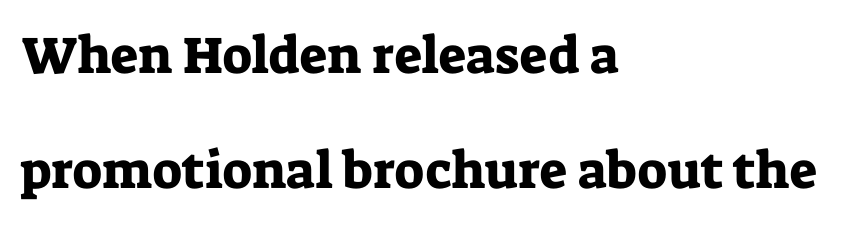
{"serif": "yes", "italic": "no", "width": "normal", "stroke_contrast": "low", "x_height": "medium", "monospaced": "no", "underline": "no", "align": "left", "line_spacing": "loose", "line_spacing_ratio": 2.21, "letter_spacing": "normal", "letter_spacing_em": 0.0, "glyph_px": 52}
